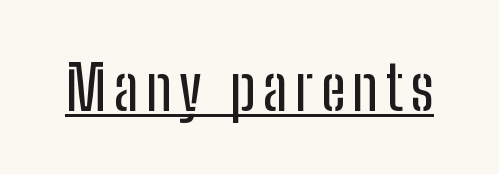
{"serif": "no", "italic": "no", "width": "condensed", "stroke_contrast": "low", "x_height": "medium", "monospaced": "no", "underline": "yes", "glyph_px": 61}
